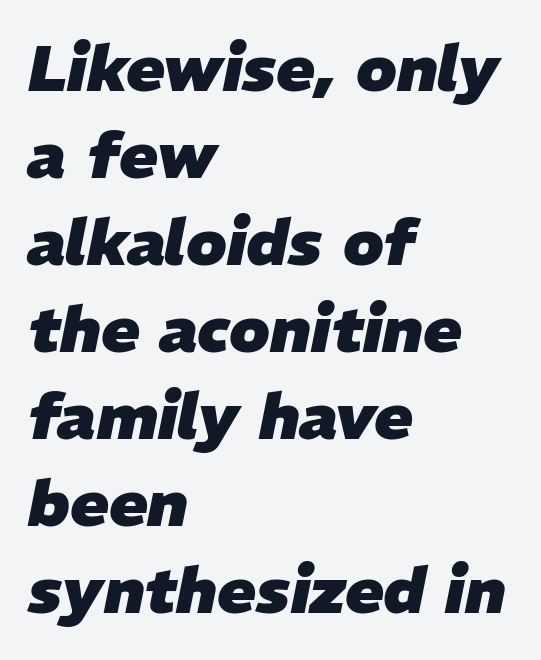
The letters advance in unequal steps, a hallmark of proportional type. Unmarked baselines from the first word to the last. Set as a true bold cut, around the 700 mark. If you drew a ruler down the left edge, every line would touch it.
